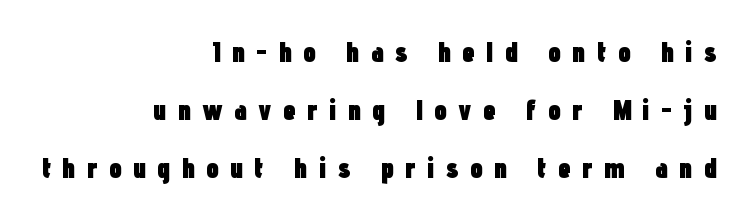
The image shows 29 px heavy, condensed sans-serif type, upright; set right-aligned, loose line spacing (2.0x), unusually wide letter spacing (+0.38 em), not underlined; low stroke contrast and a medium x-height.
